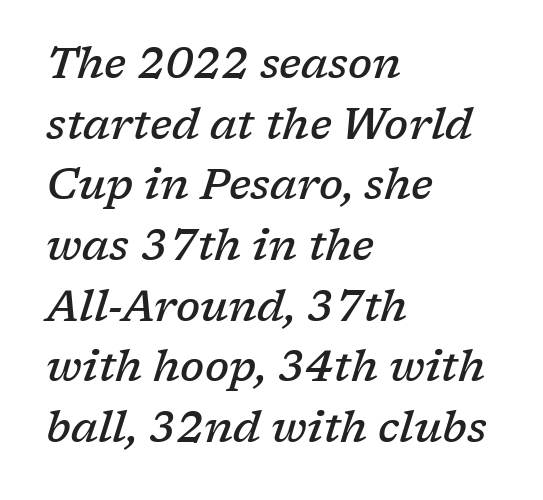
One glance says typical: line gaps are just what's usual. On the weight axis this lands at semibold, roughly 600. The glyphs look as if they've been sheared to an angle. Only glyphs here, with clear space below each row. The characters display serif detailing at their extremities.
